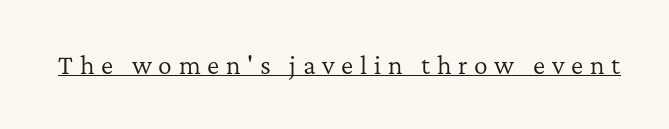
{"italic": "no", "bold": "no", "underline": "yes", "letter_spacing": "wide", "letter_spacing_em": 0.29, "glyph_px": 23}
